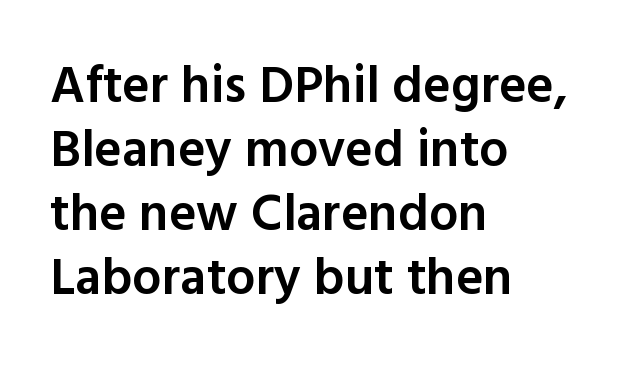
{"serif": "no", "italic": "no", "bold": "semi", "weight": "semibold", "width": "normal", "x_height": "medium", "monospaced": "no", "underline": "no", "align": "left", "line_spacing_ratio": 1.23, "letter_spacing": "normal", "letter_spacing_em": 0.0, "glyph_px": 52}
